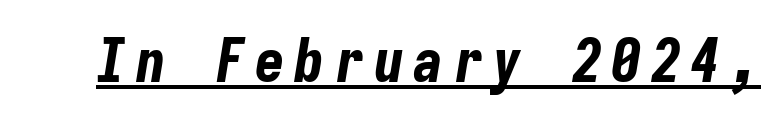
{"italic": "yes", "lean": "right", "slant_degrees": 9, "bold": "yes", "weight": "bold", "width": "condensed", "stroke_contrast": "low", "x_height": "medium", "monospaced": "yes", "underline": "yes", "glyph_px": 60}
